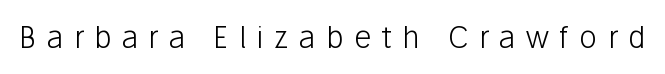
Q: Is the text bold? A: No.
Q: Is the text italic (slanted)? A: No, it is upright.
Q: Is the typeface a serif or a sans-serif typeface? A: Sans-serif.
Q: Is the text underlined? A: No.
Q: Is the spacing between letters normal or unusually wide? A: Unusually wide.
Q: Width (condensed, normal, or wide)? A: Normal.
Q: Stroke contrast? A: Low.
Q: x-height? A: Medium.
Q: Monospaced? A: No.
